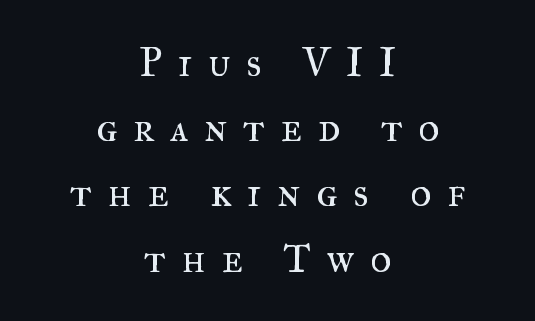
Q: Is the text bold? A: No.
Q: Is the text italic (slanted)? A: No, it is upright.
Q: Is the typeface a serif or a sans-serif typeface? A: Serif.
Q: Is the text underlined? A: No.
Q: How is the paragraph aligned? A: Centered.
Q: Is the spacing between letters normal or unusually wide? A: Unusually wide.
Q: Is the spacing between lines tight, normal or loose? A: Normal.
Q: Width (condensed, normal, or wide)? A: Normal.
Q: Stroke contrast? A: Medium.
Q: x-height? A: Small.
Q: Monospaced? A: No.
